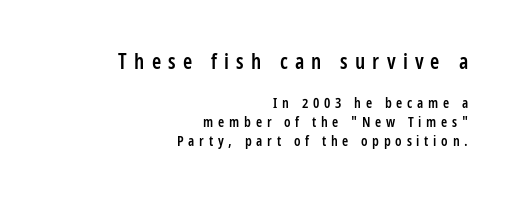
Q: Is the text bold? A: Semi-bold.
Q: Is the text italic (slanted)? A: No, it is upright.
Q: Is the text underlined? A: No.
Q: How is the paragraph aligned? A: Right-aligned.
Q: Is the spacing between letters normal or unusually wide? A: Unusually wide.
Q: Is the spacing between lines tight, normal or loose? A: Normal.
Q: Which block of text is set in a larger size, the first (top) or the second (bottom)? A: The first (top) one.
